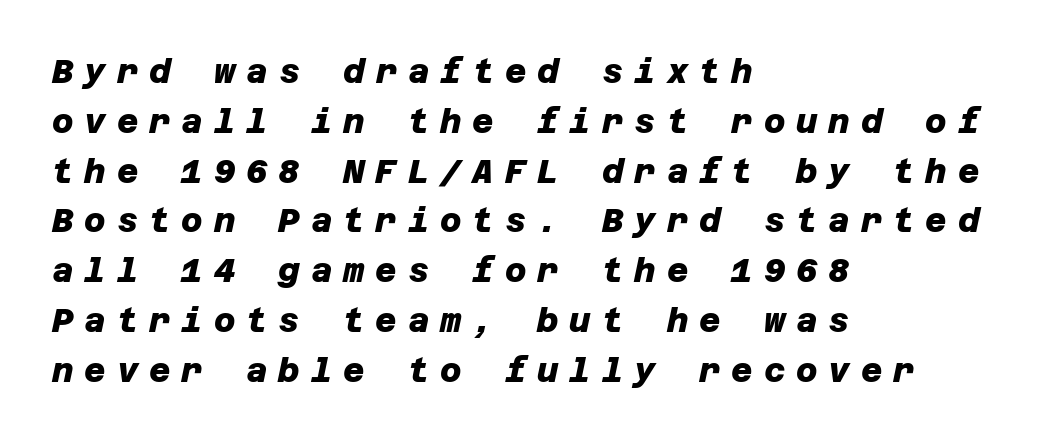
The line texture is sparse and dotted thanks to wide tracking. The letters carry no serifs — their stems end cleanly without finishing strokes. Decoration check: the copy has no underline. Each glyph is drawn with heavy, bold strokes. The block of text has a typical density, with ordinary space between rows.
